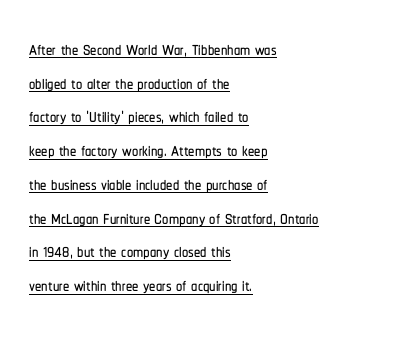
Q: Is the text italic (slanted)? A: No, it is upright.
Q: Is the text underlined? A: Yes.
Q: How is the paragraph aligned? A: Left-aligned.
Q: Is the spacing between letters normal or unusually wide? A: Normal.
Q: Is the spacing between lines tight, normal or loose? A: Normal.
